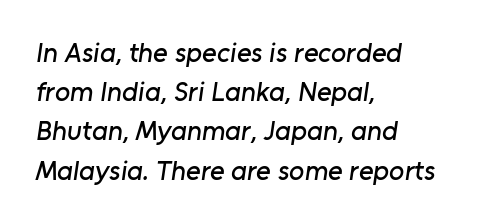
The image shows 28 px sans-serif type; set left-aligned, normal line spacing (1.4x), normal letter spacing, not underlined; low stroke contrast and a medium x-height.
